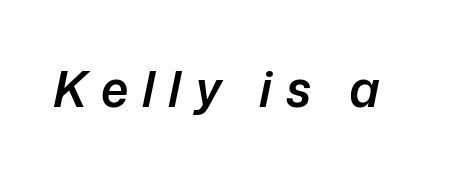
Q: Is the text bold? A: Semi-bold.
Q: Is the text italic (slanted)? A: Yes, it leans right by about 12 degrees.
Q: Is the text underlined? A: No.
Q: Is the spacing between letters normal or unusually wide? A: Unusually wide.
Q: Width (condensed, normal, or wide)? A: Normal.
Q: Stroke contrast? A: Low.
Q: x-height? A: Medium.
Q: Monospaced? A: No.
